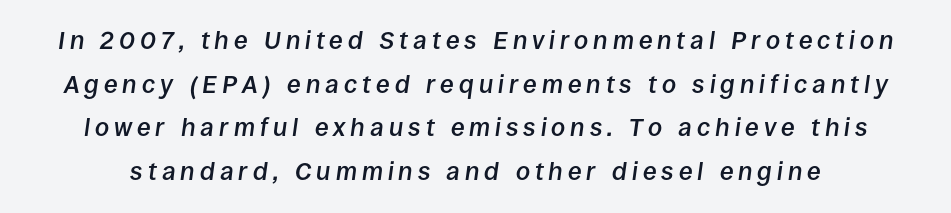
{"italic": "yes", "lean": "right", "slant_degrees": 8, "bold": "semi", "underline": "no", "line_spacing_ratio": 1.75, "letter_spacing": "wide", "letter_spacing_em": 0.2, "glyph_px": 25}
